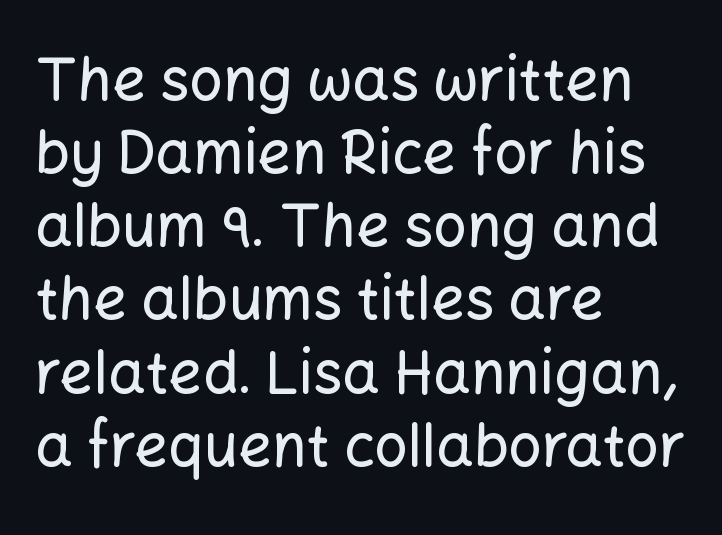
The image shows 59 px sans-serif type, upright; set left-aligned, line spacing 1.24x, normal letter spacing, not underlined; low stroke contrast and a medium x-height.
